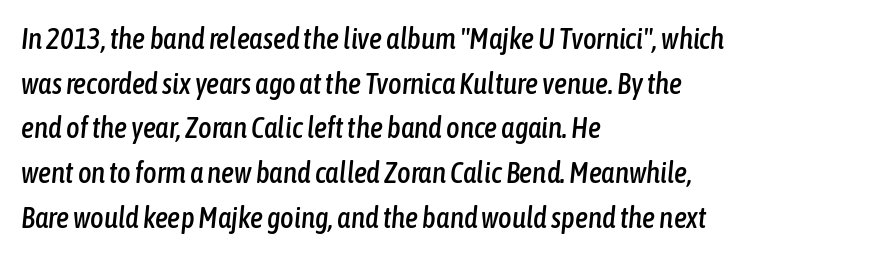
{"italic": "yes", "lean": "right", "slant_degrees": 6, "width": "condensed", "stroke_contrast": "low", "x_height": "medium", "monospaced": "no", "underline": "no", "align": "left", "line_spacing": "normal", "line_spacing_ratio": 1.54, "letter_spacing": "normal", "letter_spacing_em": 0.0, "glyph_px": 29}
